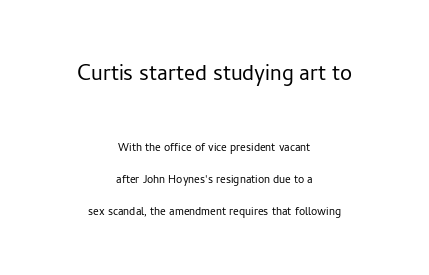
Q: Is the text bold? A: No.
Q: Is the text italic (slanted)? A: No, it is upright.
Q: Is the text underlined? A: No.
Q: How is the paragraph aligned? A: Centered.
Q: Is the spacing between letters normal or unusually wide? A: Normal.
Q: Is the spacing between lines tight, normal or loose? A: Loose.
Q: Which block of text is set in a larger size, the first (top) or the second (bottom)? A: The first (top) one.
